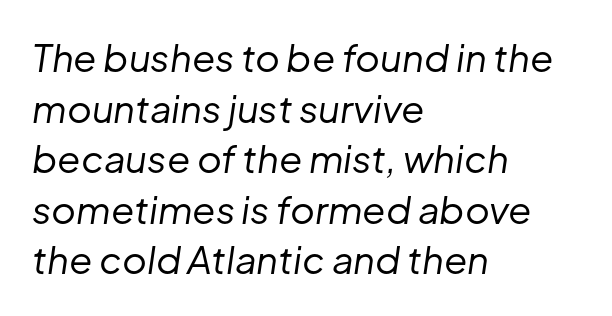
The rendering uses natural spacing where letterforms have individual widths. The horizontal fit of the characters is conventional and even. The weight tops out at a normal text grade. Nobody drew a line under any word here. Horizontally, the lines are justified to the leading edge only. Line spacing here is normal.
